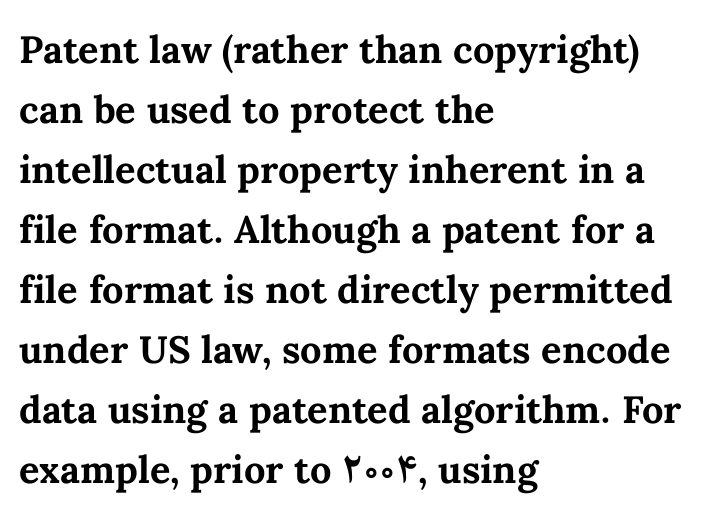
{"italic": "no", "bold": "yes", "weight": "bold", "width": "normal", "stroke_contrast": "medium", "x_height": "medium", "monospaced": "no", "underline": "no", "align": "left", "line_spacing": "normal", "line_spacing_ratio": 1.58, "letter_spacing": "normal", "letter_spacing_em": 0.0, "glyph_px": 38}
